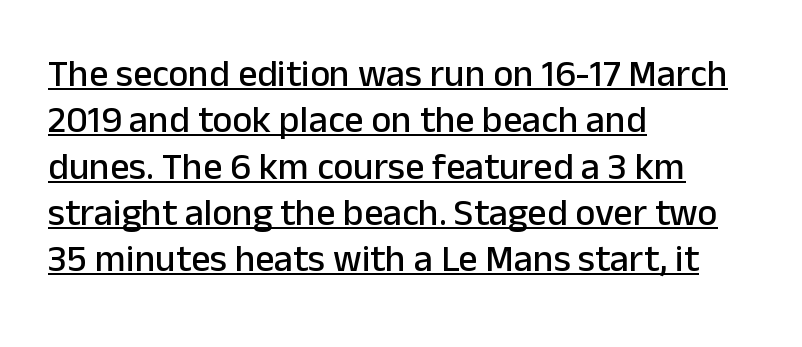
Q: Is the text italic (slanted)? A: No, it is upright.
Q: Is the typeface a serif or a sans-serif typeface? A: Sans-serif.
Q: Is the text underlined? A: Yes.
Q: How is the paragraph aligned? A: Left-aligned.
Q: Is the spacing between letters normal or unusually wide? A: Normal.
Q: Width (condensed, normal, or wide)? A: Normal.
Q: Stroke contrast? A: Low.
Q: x-height? A: Medium.
Q: Monospaced? A: No.
